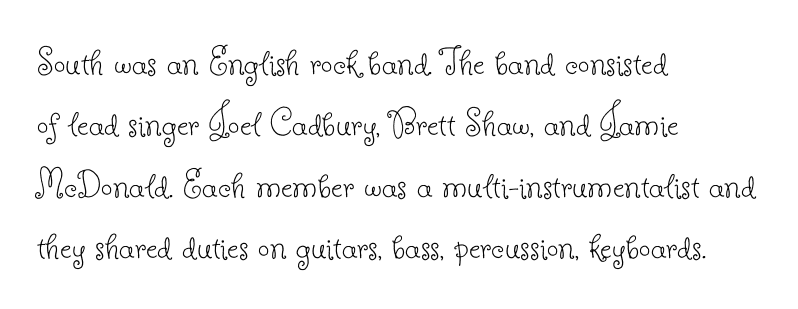
The image shows 41 px thin serif type, upright; set left-aligned, normal line spacing (1.5x), normal letter spacing, not underlined; low stroke contrast and a small x-height.
